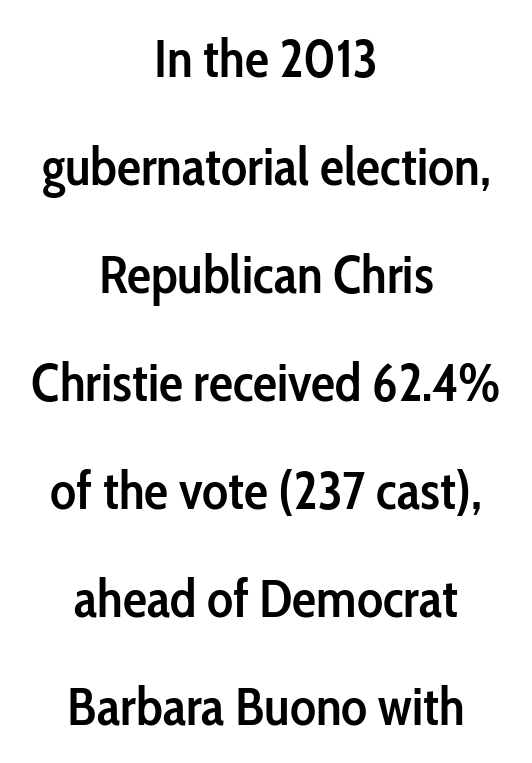
The image shows 54 px semibold, condensed sans-serif type, upright; set centered, loose line spacing (2.0x), normal letter spacing, not underlined; low stroke contrast and a medium x-height.
